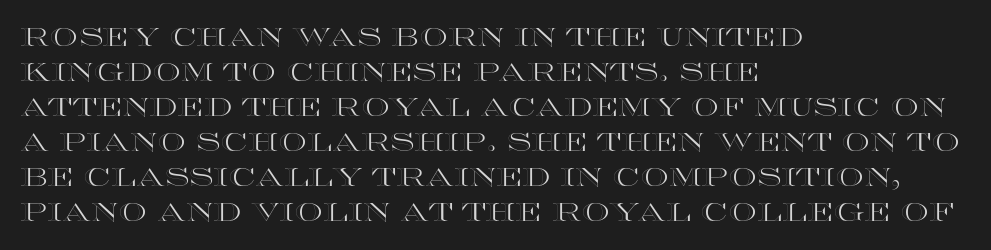
The rendering uses a moderate line-height, typical for paragraphs. A typesetter would call this zero additional tracking. Teacher's note: observe the even left margin — that is flush-left alignment. The string is rendered with underlining switched off. Posture: straight, roman, zero tilt.
